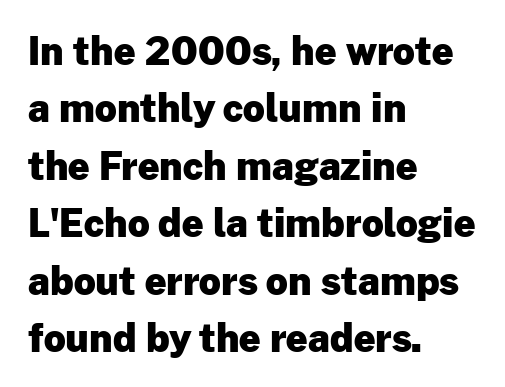
Serifs: no, the terminals of the letterforms are clean. This sample has the flowing, uneven cadence of proportional lettering. Italic: no, the glyphs are upright roman. A clean baseline with only descenders dipping below it. There is no visible air inserted between adjacent glyphs. Interline gaps are of average width in this sample.
